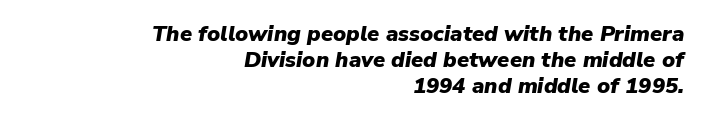
Q: Is the text bold? A: Yes.
Q: Is the text italic (slanted)? A: Yes, it leans right by about 9 degrees.
Q: Is the text underlined? A: No.
Q: How is the paragraph aligned? A: Right-aligned.
Q: Is the spacing between letters normal or unusually wide? A: Normal.
